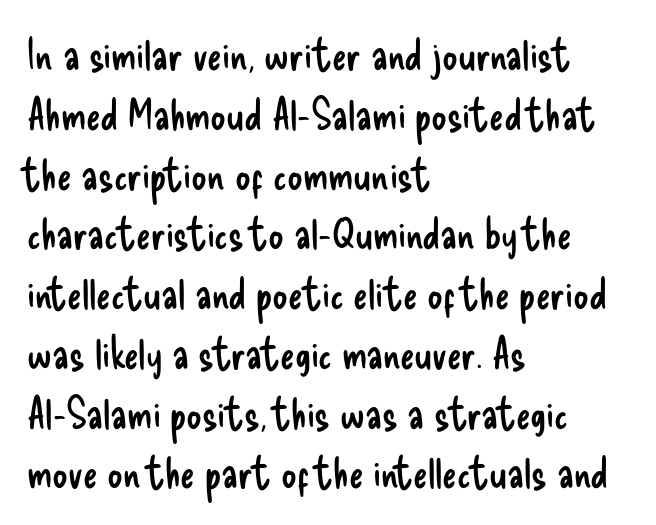
The lines in this sample share a left origin and differ only in where they stop. Does the type have serifs? No, each stem ends abruptly. The rendering uses natural spacing where letterforms have individual widths. The letters look calm and open, with moderate or lighter stems. A typesetter would mark this as roman, not italic. There is no visible air inserted between adjacent glyphs.
